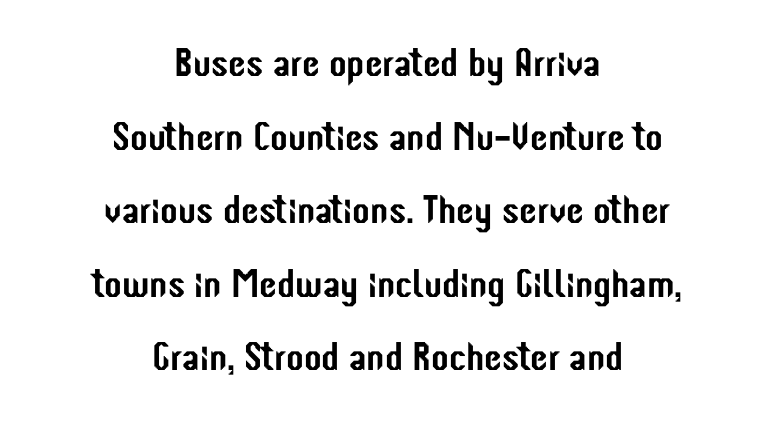
The image shows 40 px condensed sans-serif type, upright; set centered, line spacing 1.84x, normal letter spacing, not underlined; low stroke contrast and a medium x-height.
